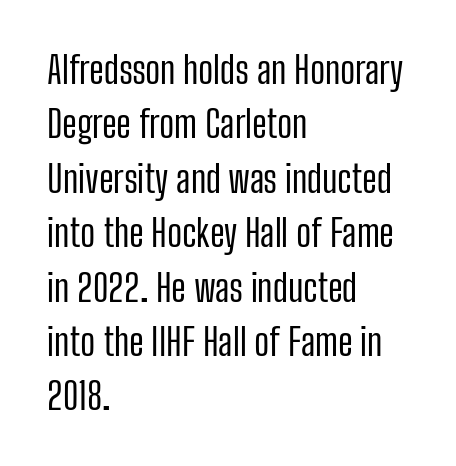
The image shows 37 px regular-weight, condensed sans-serif type, upright; set left-aligned, normal line spacing (1.47x), normal letter spacing, not underlined; low stroke contrast and a medium x-height.
